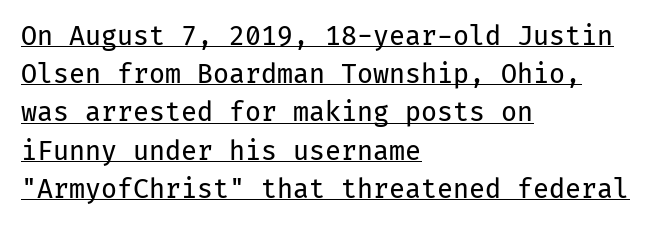
Q: Is the text bold? A: No.
Q: Is the text italic (slanted)? A: No, it is upright.
Q: Is the text underlined? A: Yes.
Q: How is the paragraph aligned? A: Left-aligned.
Q: Is the spacing between letters normal or unusually wide? A: Normal.
Q: Is the spacing between lines tight, normal or loose? A: Normal.
